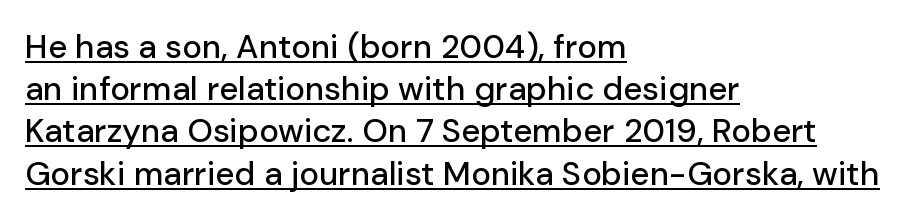
Q: Is the text italic (slanted)? A: No, it is upright.
Q: Is the typeface a serif or a sans-serif typeface? A: Sans-serif.
Q: Is the text underlined? A: Yes.
Q: How is the paragraph aligned? A: Left-aligned.
Q: Is the spacing between letters normal or unusually wide? A: Normal.
Q: Is the spacing between lines tight, normal or loose? A: Normal.
Q: Width (condensed, normal, or wide)? A: Normal.
Q: Stroke contrast? A: Low.
Q: x-height? A: Medium.
Q: Monospaced? A: No.
